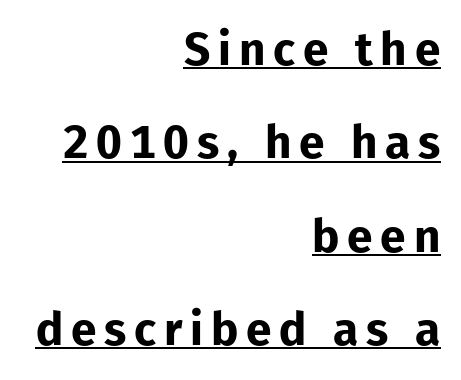
Q: Is the text bold? A: Yes.
Q: Is the text italic (slanted)? A: No, it is upright.
Q: Is the typeface a serif or a sans-serif typeface? A: Sans-serif.
Q: Is the text underlined? A: Yes.
Q: How is the paragraph aligned? A: Right-aligned.
Q: Is the spacing between lines tight, normal or loose? A: Loose.
Q: Width (condensed, normal, or wide)? A: Normal.
Q: Stroke contrast? A: Low.
Q: x-height? A: Medium.
Q: Monospaced? A: No.
